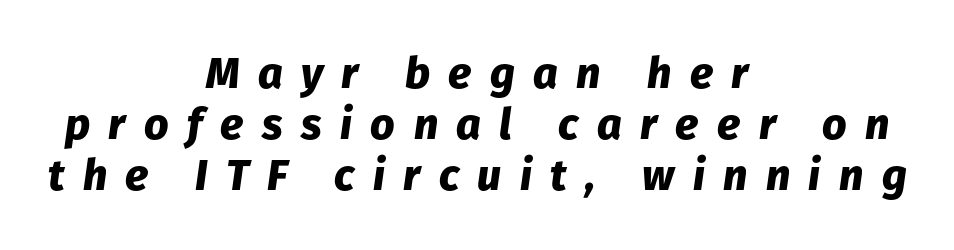
{"italic": "yes", "lean": "right", "slant_degrees": 8, "bold": "yes", "weight": "heavy", "width": "normal", "stroke_contrast": "low", "x_height": "medium", "monospaced": "no", "underline": "no", "align": "center", "line_spacing_ratio": 1.19, "letter_spacing": "wide", "letter_spacing_em": 0.43, "glyph_px": 43}
